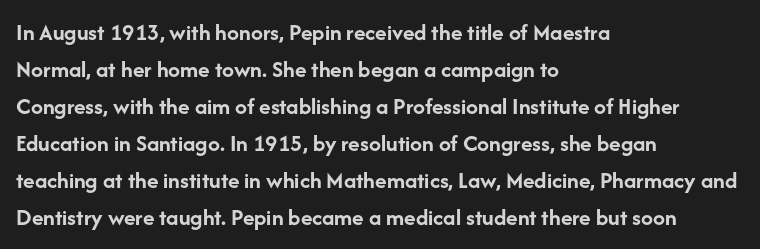
Q: Is the text bold? A: Yes.
Q: Is the text italic (slanted)? A: No, it is upright.
Q: Is the text underlined? A: No.
Q: How is the paragraph aligned? A: Left-aligned.
Q: Is the spacing between letters normal or unusually wide? A: Normal.
Q: Is the spacing between lines tight, normal or loose? A: Normal.
